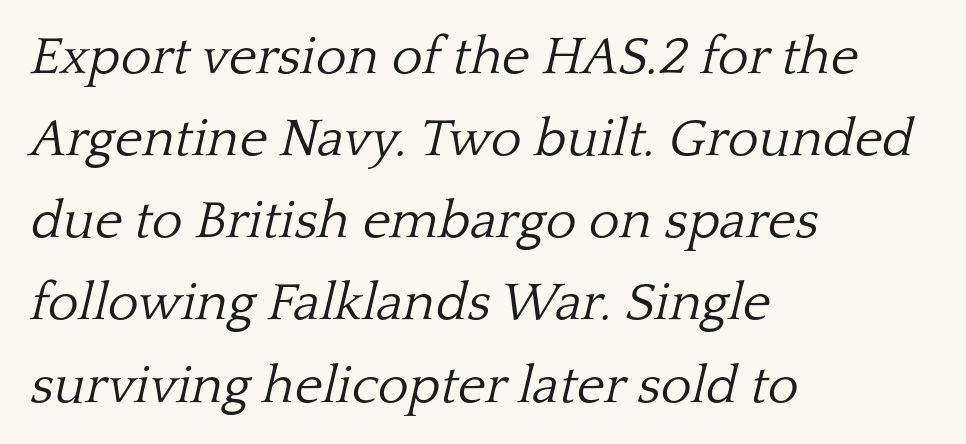
Old-style or modern, the face here clearly has serifs. The glyphs look as if they've been sheared to an angle. The letterforms sit shoulder to shoulder at normal distance. The block of text has a typical density, with ordinary space between rows. Stems here are at most as thick as an everyday book face.
